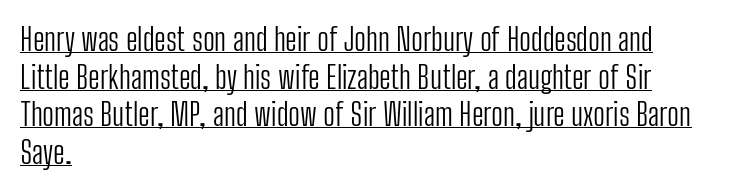
The letters look calm and open, with moderate or lighter stems. Is this a sans? Yes — the strokes have no serifs. If you drew a line through each stem, it would be perfectly vertical. Varying glyph widths throughout — classic text-font behaviour. Beneath each row of characters lies a ruled line.
